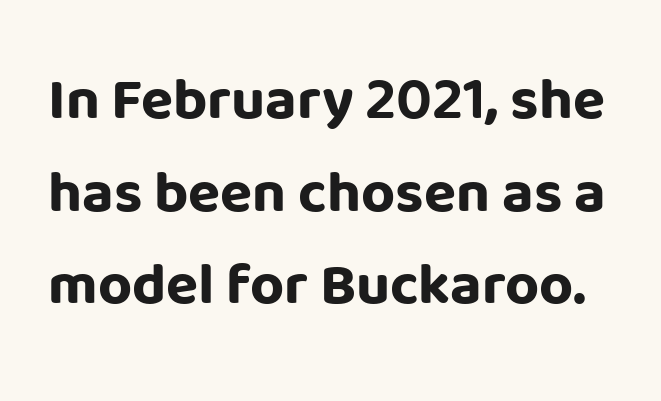
Q: Is the text bold? A: Yes.
Q: Is the text italic (slanted)? A: No, it is upright.
Q: Is the typeface a serif or a sans-serif typeface? A: Sans-serif.
Q: Is the text underlined? A: No.
Q: Is the spacing between letters normal or unusually wide? A: Normal.
Q: Is the spacing between lines tight, normal or loose? A: Normal.
Q: Width (condensed, normal, or wide)? A: Normal.
Q: Stroke contrast? A: Low.
Q: x-height? A: Large.
Q: Monospaced? A: No.
